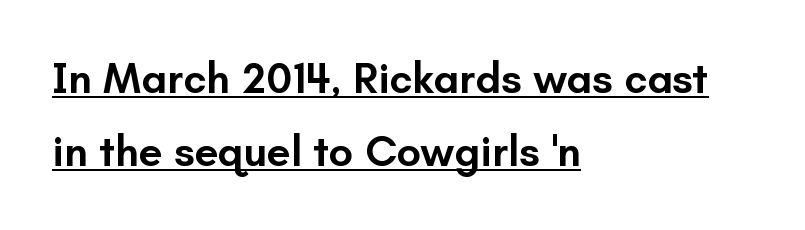
What kind of face is this? One without serifs — a sans. Looks like someone drew a line under every word here. This is moderately heavy type, rendered in semibold. Designer's note — italics off, roman on.
